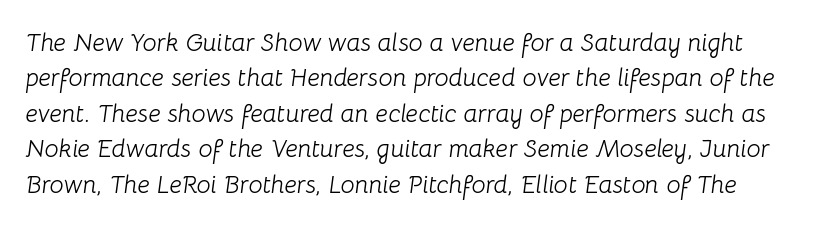
The image shows 25 px text type, italic (leaning right); set normal line spacing (1.42x), normal letter spacing, not underlined.
